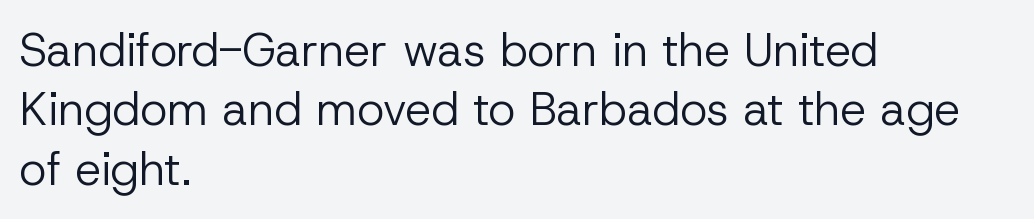
The image shows 46 px regular-weight sans-serif type, upright; set left-aligned, normal line spacing (1.29x), normal letter spacing, not underlined; low stroke contrast and a medium x-height.
